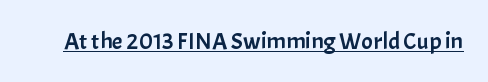
{"italic": "no", "underline": "yes", "letter_spacing": "normal", "letter_spacing_em": 0.0, "glyph_px": 24}
